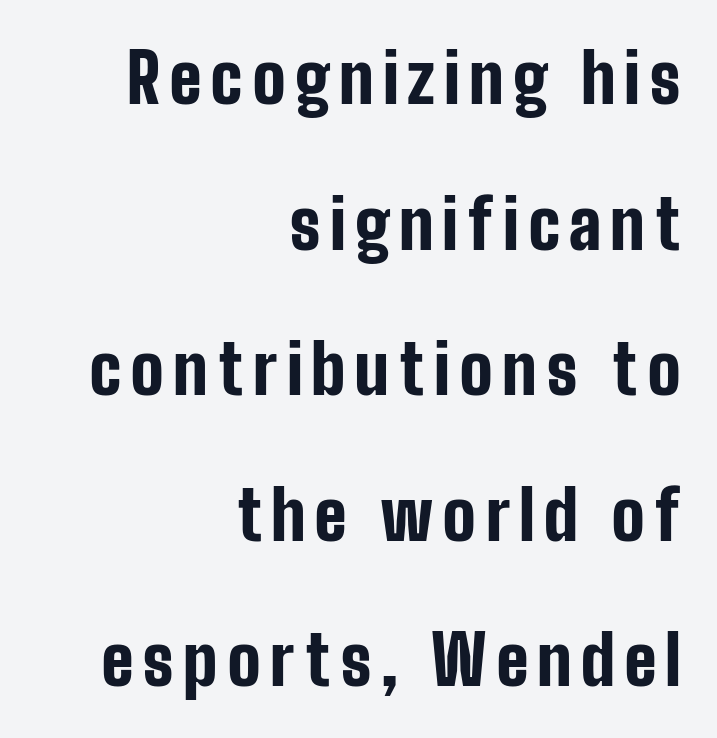
{"serif": "no", "italic": "no", "bold": "yes", "weight": "bold", "width": "condensed", "stroke_contrast": "low", "x_height": "medium", "monospaced": "no", "underline": "no", "align": "right", "line_spacing": "loose", "line_spacing_ratio": 2.11, "glyph_px": 69}
